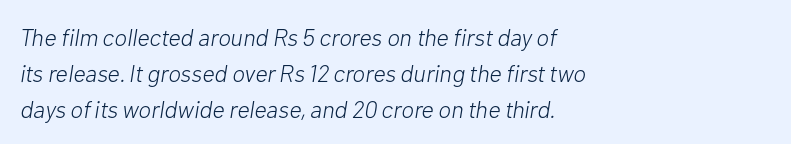
The image shows 24 px text type, italic (leaning right); set left-aligned, normal line spacing (1.5x), normal letter spacing, not underlined.
